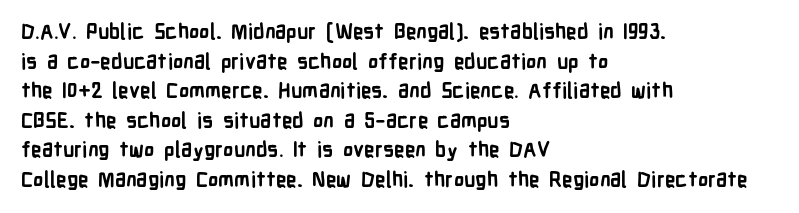
Q: Is the text bold? A: Yes.
Q: Is the text italic (slanted)? A: No, it is upright.
Q: Is the text underlined? A: No.
Q: How is the paragraph aligned? A: Left-aligned.
Q: Is the spacing between letters normal or unusually wide? A: Normal.
Q: Is the spacing between lines tight, normal or loose? A: Normal.
